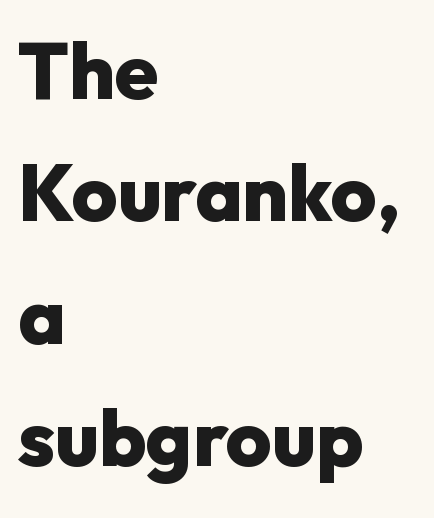
Proportional: the letters do not fall into vertical columns. The type is set solid horizontally, with unmodified tracking. These lines were composed using upright roman letters. Notice how descenders clear the ascenders below comfortably — that's standard leading.
